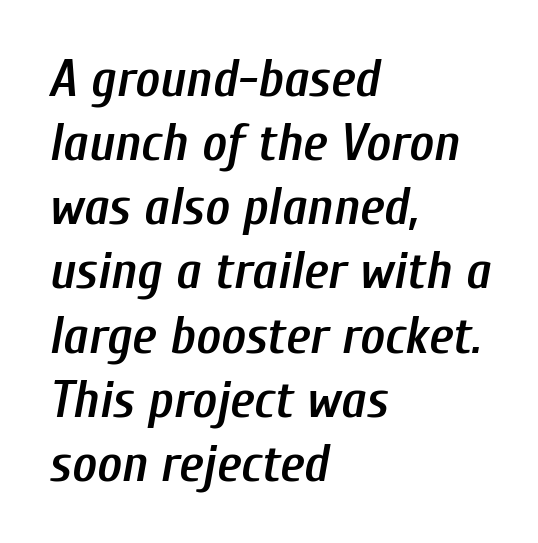
{"italic": "yes", "lean": "right", "slant_degrees": 10, "bold": "semi", "weight": "semibold", "width": "condensed", "stroke_contrast": "low", "x_height": "medium", "monospaced": "no", "underline": "no", "align": "left", "line_spacing_ratio": 1.21, "letter_spacing": "normal", "letter_spacing_em": 0.0, "glyph_px": 53}
